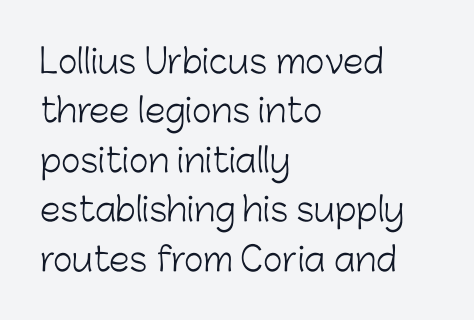
Q: Is the text bold? A: No.
Q: Is the text italic (slanted)? A: No, it is upright.
Q: Is the typeface a serif or a sans-serif typeface? A: Sans-serif.
Q: Is the text underlined? A: No.
Q: How is the paragraph aligned? A: Left-aligned.
Q: Is the spacing between letters normal or unusually wide? A: Normal.
Q: Is the spacing between lines tight, normal or loose? A: Normal.
Q: Width (condensed, normal, or wide)? A: Normal.
Q: Stroke contrast? A: Low.
Q: x-height? A: Medium.
Q: Monospaced? A: No.
